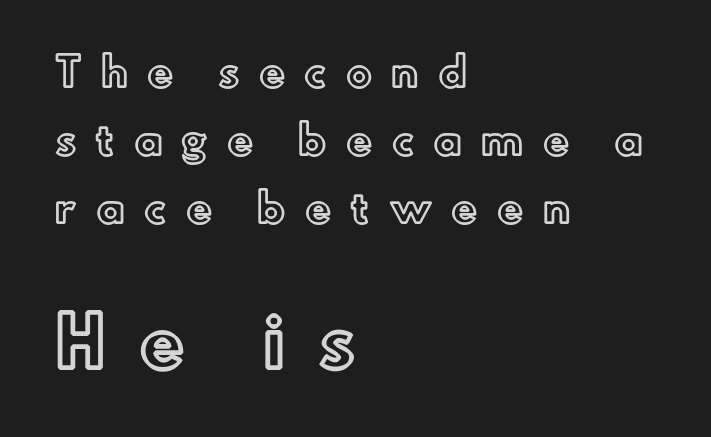
{"italic": "no", "width": "normal", "x_height": "small", "monospaced": "no", "underline": "no", "align": "left", "line_spacing_ratio": 1.74, "letter_spacing": "wide", "letter_spacing_em": 0.49, "larger_block": "second", "size_ratio": 1.74, "glyph_px": 68}
